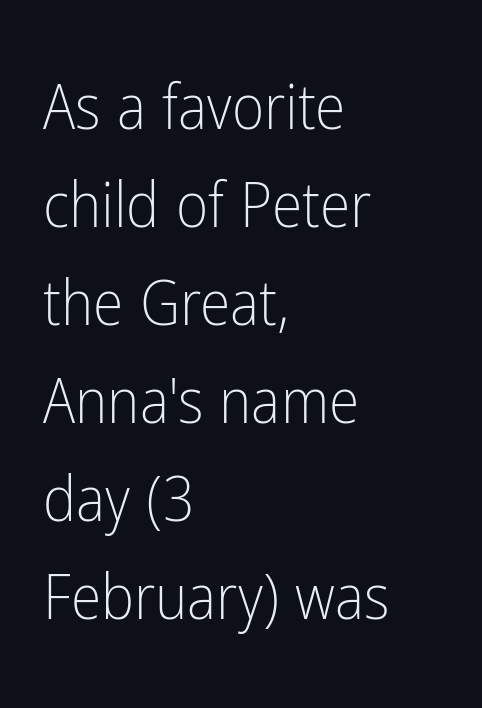
The image shows 62 px light, condensed sans-serif type, upright; set left-aligned, normal line spacing (1.58x), normal letter spacing, not underlined; low stroke contrast and a medium x-height.
